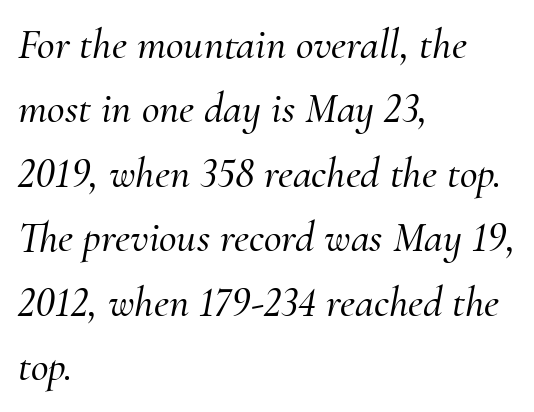
Emphasis-style slanted type is in use. The rendering keeps characters at their native spacing. This block has exactly the height ordinary leading produces. Font category for this specimen: serif. The rag falls on the right side of this text block. Proportional: the letters do not fall into vertical columns.
